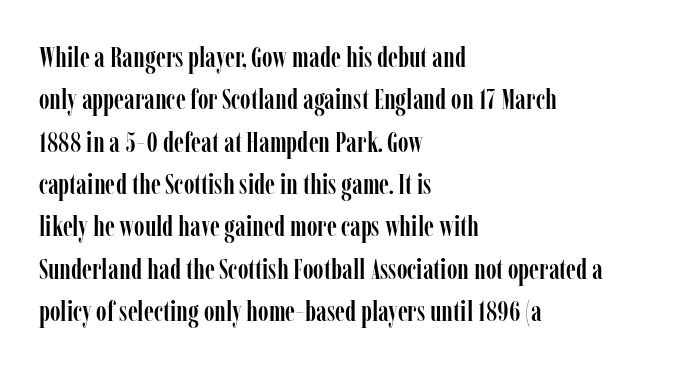
Anything drawn beneath the words? Only blank space. Nope, not italic — everything's standing straight. Proportional: the letters do not fall into vertical columns. Vertically, the passage feels balanced, rows spaced as you'd expect. Serifs: yes, visible at the terminals of the letterforms.
